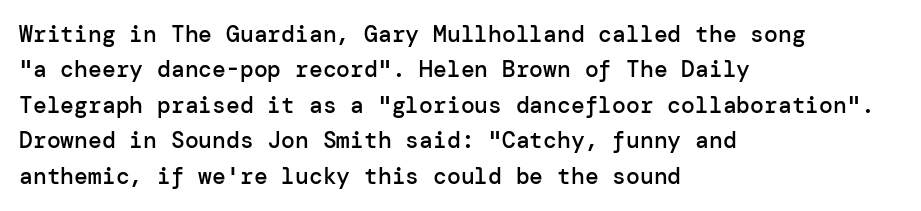
A bit beefed up — I'd call it semibold rather than bold. Upright lettering throughout. Students, observe: this is what conventionally led text looks like. The typesetter chose a ragged-right arrangement here. The rendering keeps characters at their native spacing. Only glyphs here, with clear space below each row.
